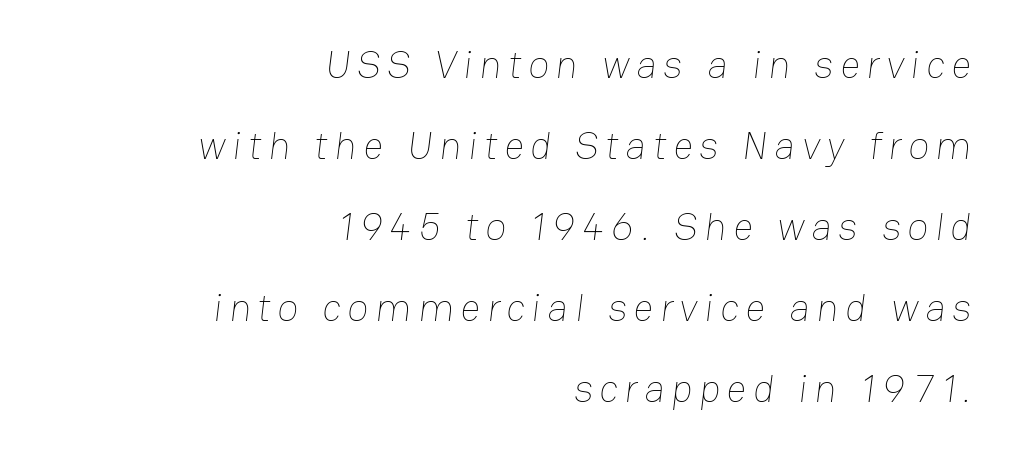
Q: Is the text bold? A: No.
Q: Is the text underlined? A: No.
Q: How is the paragraph aligned? A: Right-aligned.
Q: Is the spacing between lines tight, normal or loose? A: Loose.
Q: Width (condensed, normal, or wide)? A: Normal.
Q: Stroke contrast? A: Low.
Q: x-height? A: Medium.
Q: Monospaced? A: No.
